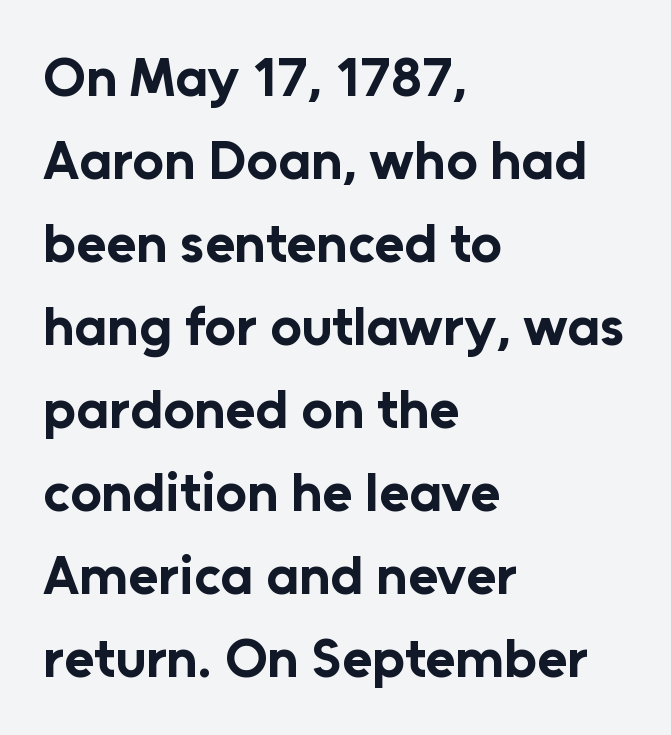
Here the designer chose a conventional face with non-uniform glyph widths. The type is set solid horizontally, with unmodified tracking. Check the space under the baseline: it is left empty. The typography opts for an upright posture over an oblique one. The passage shown is typeset with a sans-serif family.
